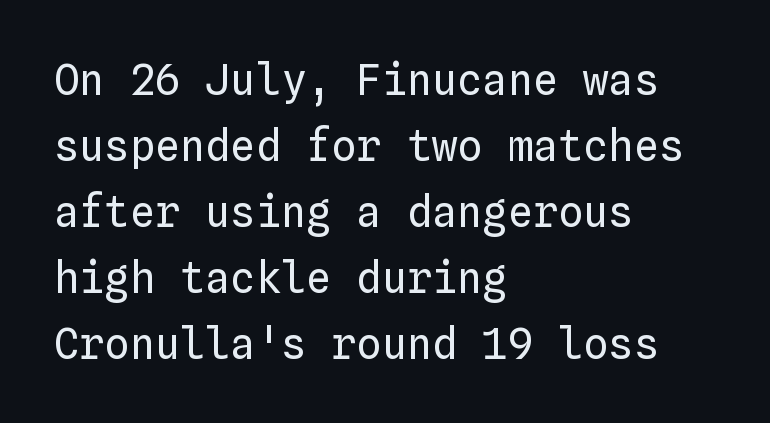
The image shows 42 px regular-weight type, upright, monospaced; set left-aligned, normal line spacing (1.57x), normal letter spacing, not underlined; low stroke contrast and a medium x-height.
